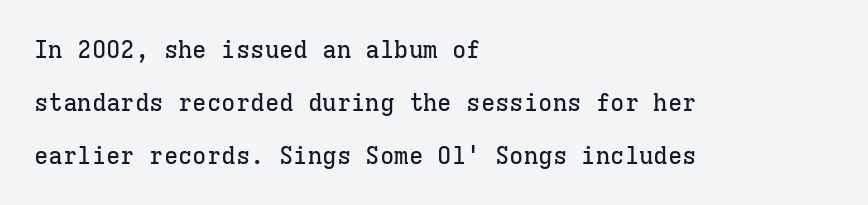
{"italic": "no", "underline": "no", "align": "left", "line_spacing": "loose", "line_spacing_ratio": 2.2, "letter_spacing": "normal", "letter_spacing_em": 0.0, "glyph_px": 24}
